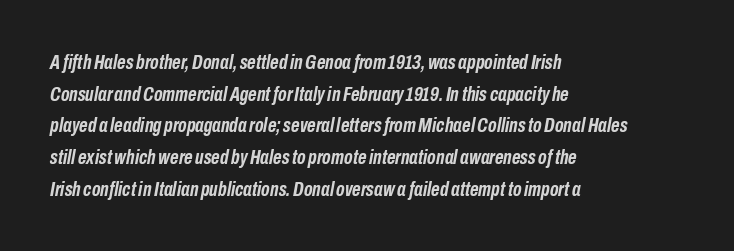
The image shows 21 px bold type, italic (leaning right); set left-aligned, normal line spacing (1.51x), normal letter spacing, not underlined.
